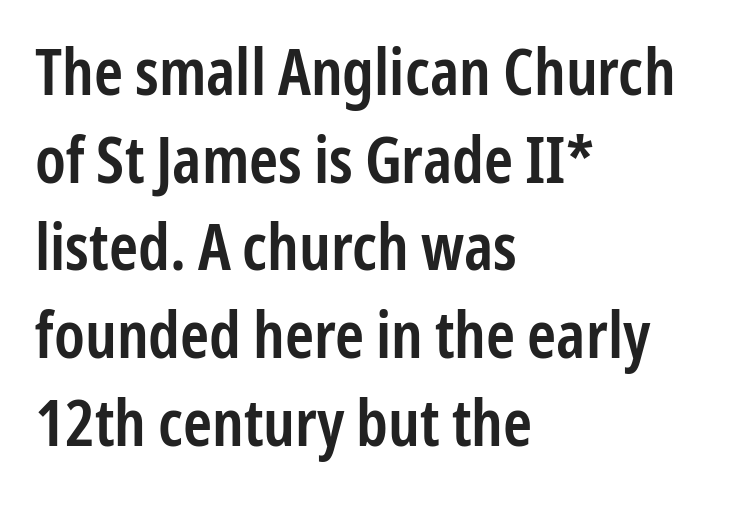
Quick note: not italic, upright. Glance below the letters and you will spot only blank space. A typesetter would call this proportional, since set widths differ per character. The typesetting leans somewhat heavy: a semibold. Regarding serifs, this sample does without them. Tracking here is standard; glyphs follow each other at the usual distance.
